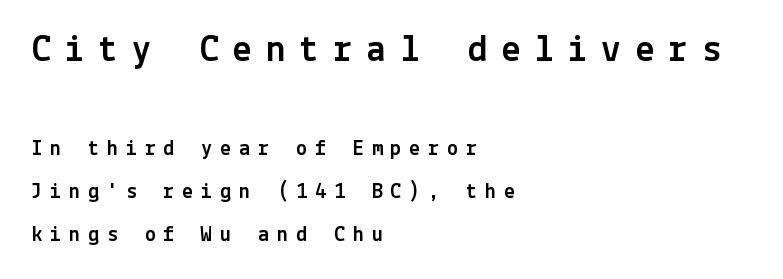
Q: Is the text italic (slanted)? A: No, it is upright.
Q: Is the typeface a serif or a sans-serif typeface? A: Sans-serif.
Q: Is the text underlined? A: No.
Q: How is the paragraph aligned? A: Left-aligned.
Q: Is the spacing between letters normal or unusually wide? A: Unusually wide.
Q: Is the spacing between lines tight, normal or loose? A: Loose.
Q: Which block of text is set in a larger size, the first (top) or the second (bottom)? A: The first (top) one.
Q: Width (condensed, normal, or wide)? A: Normal.
Q: x-height? A: Medium.
